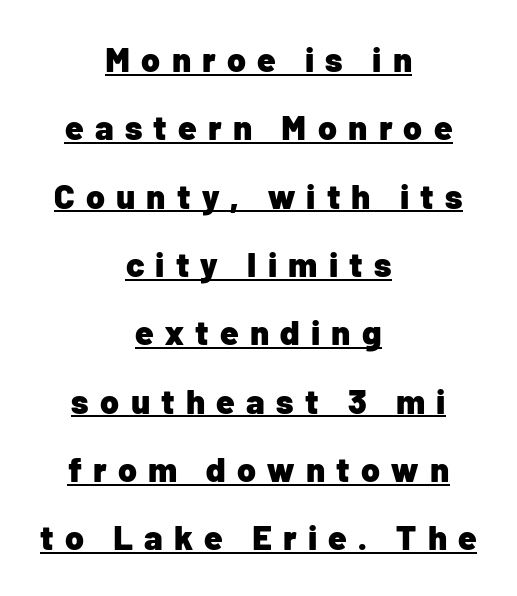
Q: Is the text bold? A: Yes.
Q: Is the text italic (slanted)? A: No, it is upright.
Q: Is the typeface a serif or a sans-serif typeface? A: Sans-serif.
Q: Is the text underlined? A: Yes.
Q: How is the paragraph aligned? A: Centered.
Q: Is the spacing between letters normal or unusually wide? A: Unusually wide.
Q: Is the spacing between lines tight, normal or loose? A: Loose.
Q: Width (condensed, normal, or wide)? A: Normal.
Q: Stroke contrast? A: Low.
Q: x-height? A: Medium.
Q: Monospaced? A: No.
